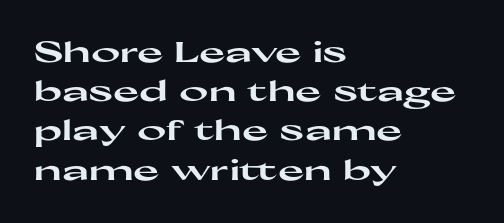
{"serif": "no", "italic": "no", "bold": "yes", "weight": "heavy", "width": "wide", "stroke_contrast": "high", "x_height": "medium", "monospaced": "no", "underline": "no", "align": "left", "line_spacing": "normal", "line_spacing_ratio": 1.4, "letter_spacing": "normal", "letter_spacing_em": 0.0, "glyph_px": 28}
